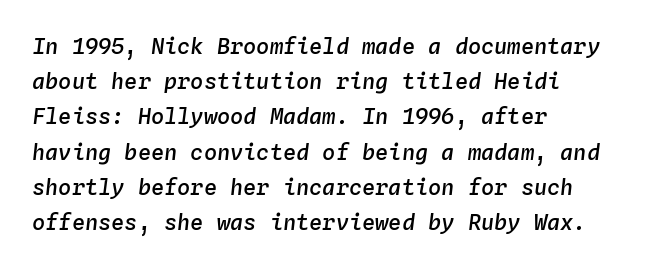
{"italic": "yes", "lean": "right", "slant_degrees": 4, "bold": "semi", "underline": "no", "align": "left", "line_spacing": "normal", "line_spacing_ratio": 1.6, "letter_spacing": "normal", "letter_spacing_em": 0.0, "glyph_px": 22}
